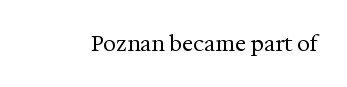
Q: Is the text bold? A: No.
Q: Is the text italic (slanted)? A: No, it is upright.
Q: Is the text underlined? A: No.
Q: Is the spacing between letters normal or unusually wide? A: Normal.
